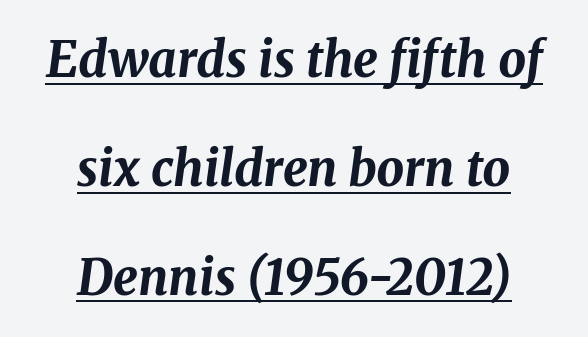
Q: Is the text bold? A: Yes.
Q: Is the text italic (slanted)? A: Yes, it leans right by about 8 degrees.
Q: Is the text underlined? A: Yes.
Q: How is the paragraph aligned? A: Centered.
Q: Is the spacing between letters normal or unusually wide? A: Normal.
Q: Is the spacing between lines tight, normal or loose? A: Loose.
Q: Width (condensed, normal, or wide)? A: Normal.
Q: Stroke contrast? A: Medium.
Q: x-height? A: Medium.
Q: Monospaced? A: No.
